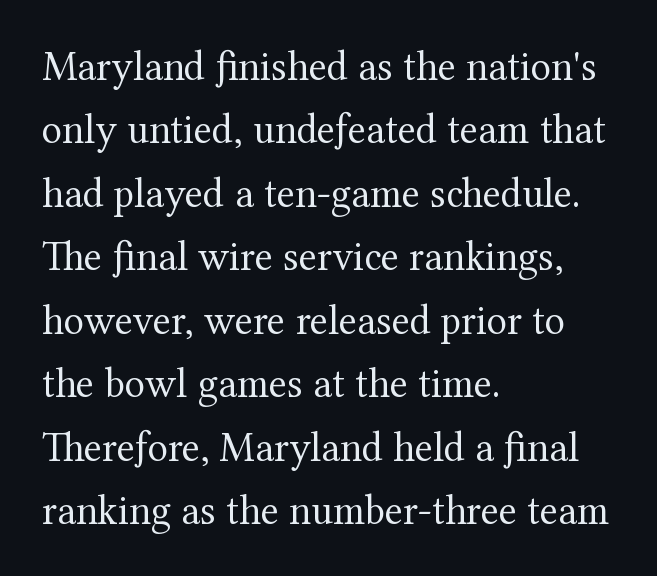
{"serif": "yes", "italic": "no", "bold": "no", "weight": "regular", "width": "normal", "stroke_contrast": "medium", "x_height": "medium", "monospaced": "no", "underline": "no", "align": "left", "line_spacing": "normal", "line_spacing_ratio": 1.51, "letter_spacing": "normal", "letter_spacing_em": 0.0, "glyph_px": 42}
